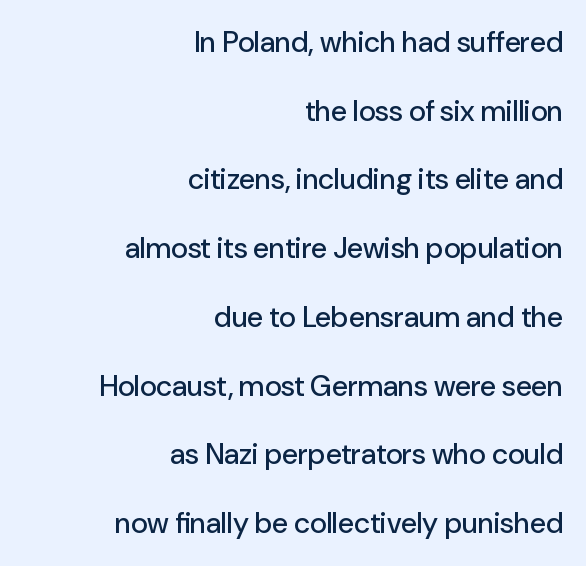
The image shows 29 px sans-serif type, upright; set right-aligned, loose line spacing (2.37x), normal letter spacing, not underlined; low stroke contrast and a medium x-height.
